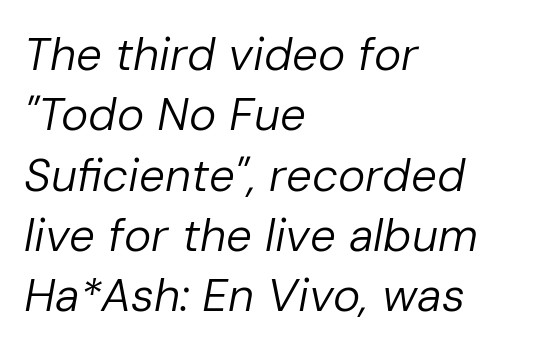
Q: Is the text bold? A: No.
Q: Is the text italic (slanted)? A: Yes, it leans right by about 10 degrees.
Q: Is the text underlined? A: No.
Q: How is the paragraph aligned? A: Left-aligned.
Q: Is the spacing between letters normal or unusually wide? A: Normal.
Q: Is the spacing between lines tight, normal or loose? A: Normal.
Q: Width (condensed, normal, or wide)? A: Normal.
Q: Stroke contrast? A: Low.
Q: x-height? A: Medium.
Q: Monospaced? A: No.
